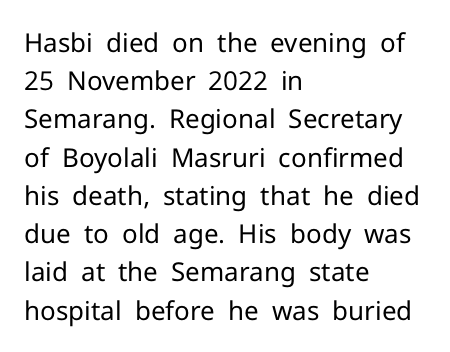
Q: Is the text bold? A: No.
Q: Is the text italic (slanted)? A: No, it is upright.
Q: Is the text underlined? A: No.
Q: How is the paragraph aligned? A: Left-aligned.
Q: Is the spacing between letters normal or unusually wide? A: Normal.
Q: Is the spacing between lines tight, normal or loose? A: Normal.
